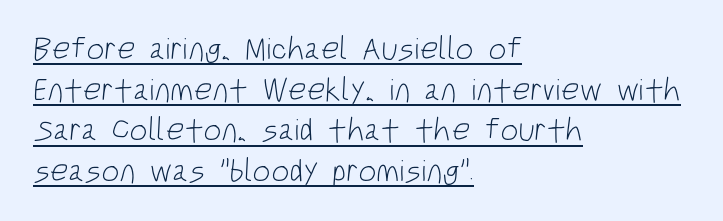
The image shows 32 px light, condensed sans-serif type; set left-aligned, normal line spacing (1.27x), normal letter spacing, underlined; low stroke contrast and a large x-height.
